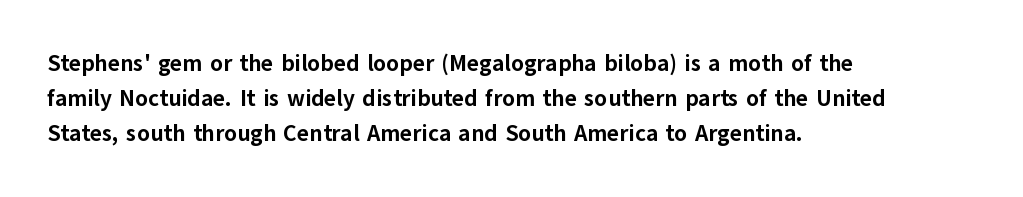
The image shows 23 px bold type, upright; set left-aligned, normal line spacing (1.53x), normal letter spacing, not underlined.
